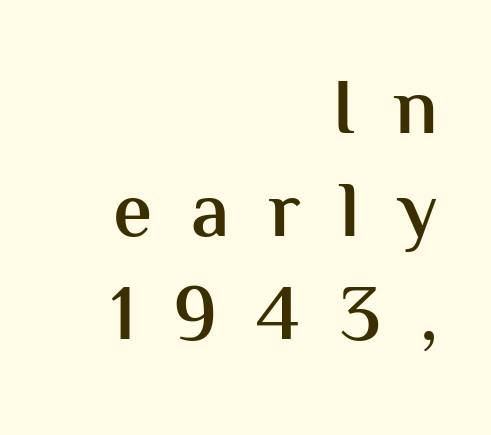
The letters advance in unequal steps, a hallmark of proportional type. This rendering features lettering with no underline. Examine the stroke ends and you'll find no serifs. The space between consecutive lines is moderate. A typesetter would call this heavily tracked-out type. The paragraph shown leans on its right margin.
